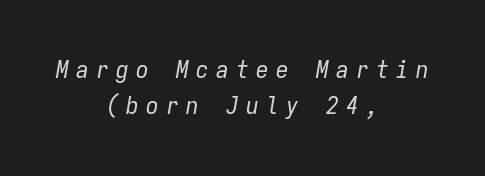
{"italic": "yes", "lean": "right", "slant_degrees": 9, "bold": "no", "underline": "no", "align": "center", "line_spacing": "normal", "line_spacing_ratio": 1.46, "letter_spacing": "wide", "letter_spacing_em": 0.3, "glyph_px": 25}
